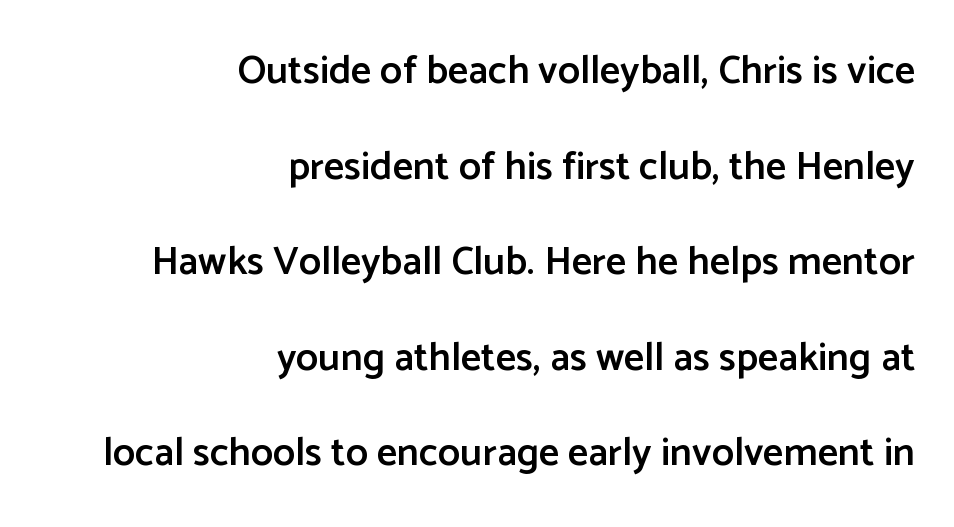
Q: Is the text bold? A: Semi-bold.
Q: Is the text italic (slanted)? A: No, it is upright.
Q: Is the typeface a serif or a sans-serif typeface? A: Sans-serif.
Q: Is the text underlined? A: No.
Q: How is the paragraph aligned? A: Right-aligned.
Q: Is the spacing between letters normal or unusually wide? A: Normal.
Q: Is the spacing between lines tight, normal or loose? A: Loose.
Q: Width (condensed, normal, or wide)? A: Normal.
Q: Stroke contrast? A: Low.
Q: x-height? A: Medium.
Q: Monospaced? A: No.
